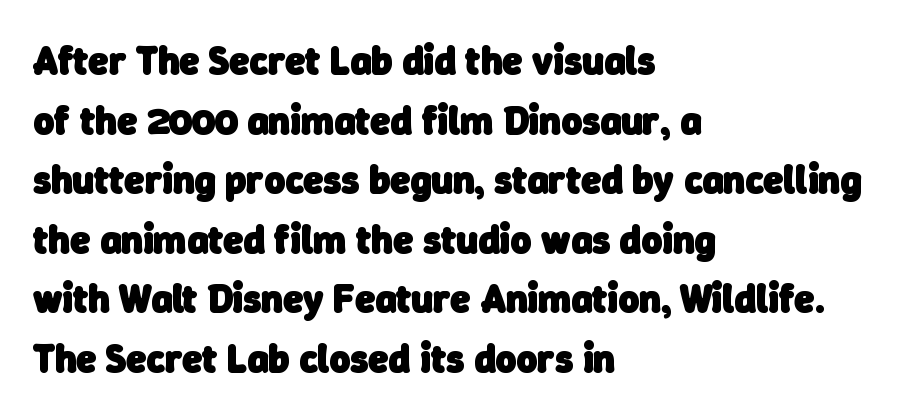
The image shows 40 px heavy sans-serif type; set left-aligned, normal line spacing (1.49x), normal letter spacing, not underlined; low stroke contrast and a medium x-height.
